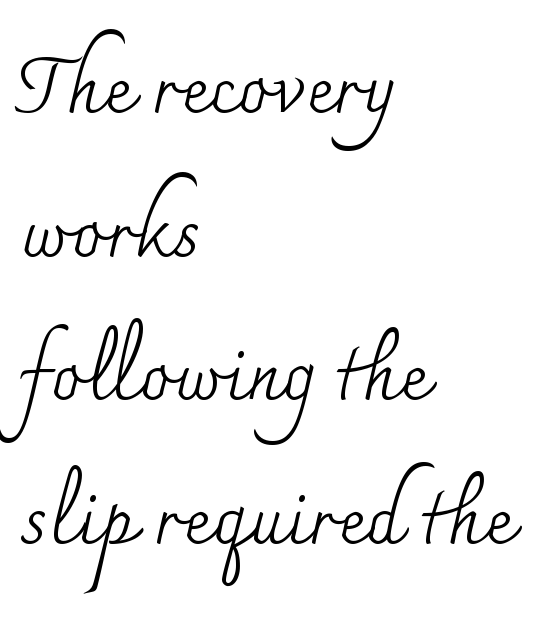
The image shows 76 px regular-weight serif type; set left-aligned, line spacing 1.89x, normal letter spacing, not underlined; medium stroke contrast and a small x-height.
